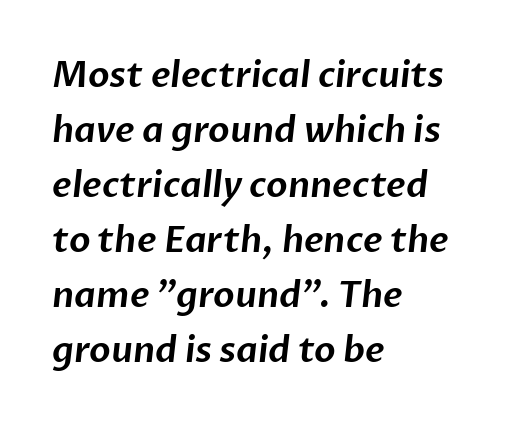
Q: Is the typeface a serif or a sans-serif typeface? A: Sans-serif.
Q: Is the text underlined? A: No.
Q: How is the paragraph aligned? A: Left-aligned.
Q: Is the spacing between letters normal or unusually wide? A: Normal.
Q: Is the spacing between lines tight, normal or loose? A: Normal.
Q: Width (condensed, normal, or wide)? A: Normal.
Q: Stroke contrast? A: Low.
Q: x-height? A: Medium.
Q: Monospaced? A: No.
